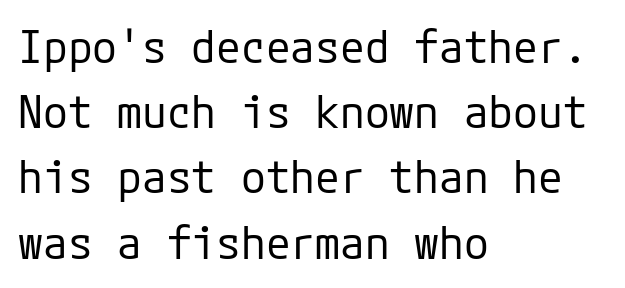
The image shows 45 px regular-weight sans-serif type, upright; set left-aligned, normal line spacing (1.45x), normal letter spacing, not underlined; low stroke contrast and a medium x-height.
